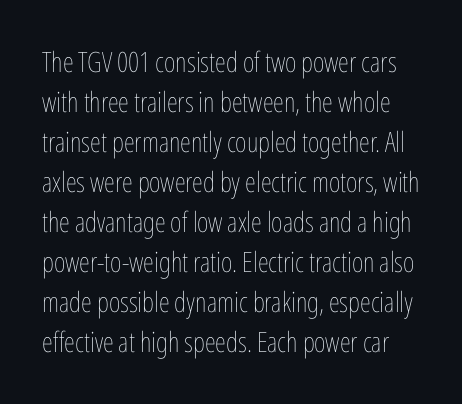
Q: Is the text bold? A: No.
Q: Is the text italic (slanted)? A: No, it is upright.
Q: Is the text underlined? A: No.
Q: Is the spacing between letters normal or unusually wide? A: Normal.
Q: Is the spacing between lines tight, normal or loose? A: Normal.
Q: Width (condensed, normal, or wide)? A: Condensed.
Q: Stroke contrast? A: Low.
Q: x-height? A: Medium.
Q: Monospaced? A: No.
